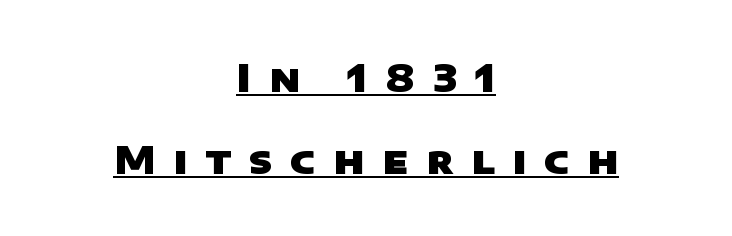
The image shows 38 px heavy, wide sans-serif type; set centered, loose line spacing (2.16x), unusually wide letter spacing (+0.47 em), underlined; low stroke contrast and a large x-height.
